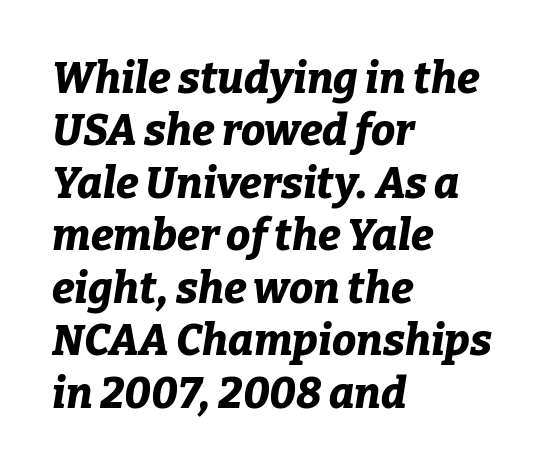
{"italic": "yes", "lean": "right", "slant_degrees": 9, "bold": "yes", "weight": "bold", "width": "normal", "stroke_contrast": "low", "x_height": "medium", "monospaced": "no", "underline": "no", "align": "left", "line_spacing_ratio": 1.22, "letter_spacing": "normal", "letter_spacing_em": 0.0, "glyph_px": 43}
